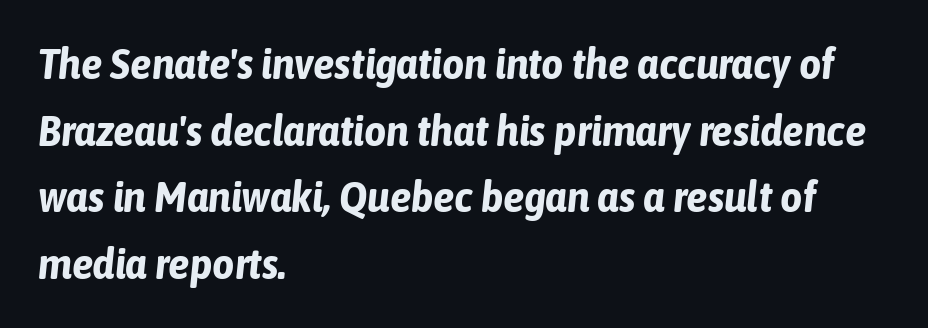
{"italic": "yes", "lean": "right", "slant_degrees": 6, "bold": "yes", "weight": "bold", "width": "condensed", "stroke_contrast": "low", "x_height": "medium", "monospaced": "no", "underline": "no", "align": "left", "line_spacing": "normal", "line_spacing_ratio": 1.55, "letter_spacing": "normal", "letter_spacing_em": 0.0, "glyph_px": 43}
